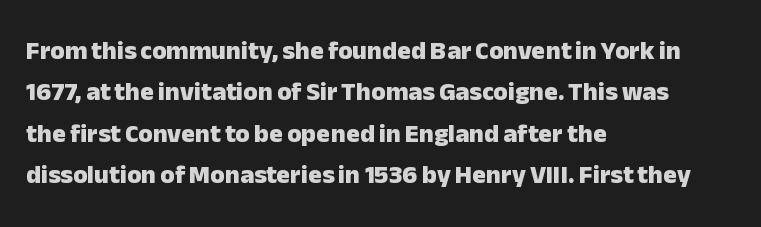
Q: Is the text bold? A: Yes.
Q: Is the text italic (slanted)? A: No, it is upright.
Q: Is the text underlined? A: No.
Q: How is the paragraph aligned? A: Left-aligned.
Q: Is the spacing between letters normal or unusually wide? A: Normal.
Q: Is the spacing between lines tight, normal or loose? A: Normal.
